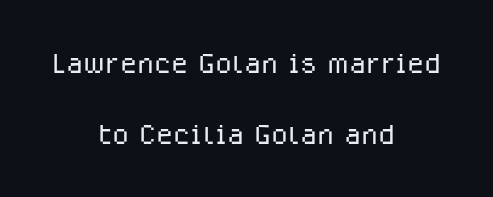
The image shows 39 px light sans-serif type, upright; set centered, line spacing 1.82x, normal letter spacing, not underlined; low stroke contrast and a medium x-height.
